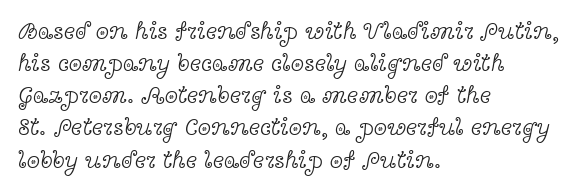
The strip under each line holds only bare page. You could call the tracking neutral — neither tight nor loose. Where is the straight margin? On the left. Upright lettering throughout. The weight tops out at a normal text grade.
